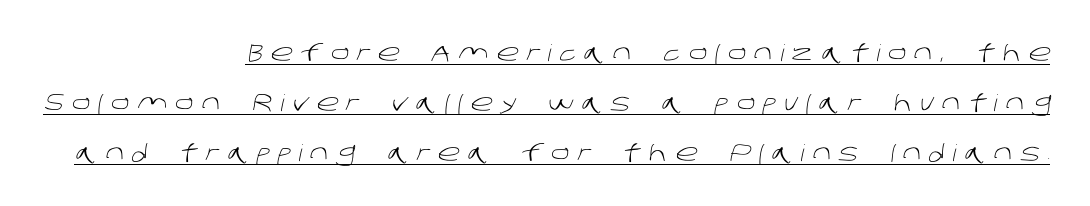
Glance below the letters and you will spot a drawn line. Summary of vertical rhythm: relaxed, with wide interline spacing. Observe the wide spacing: letters keep a clear distance from each other. The strokes are not fattened; the text isn't bold. All the whitespace from short lines collects on the left.
